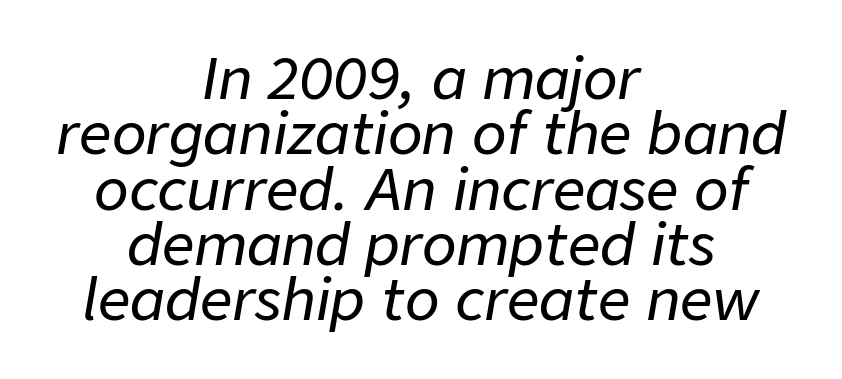
Q: Is the text italic (slanted)? A: Yes, it leans right by about 9 degrees.
Q: Is the text underlined? A: No.
Q: How is the paragraph aligned? A: Centered.
Q: Is the spacing between letters normal or unusually wide? A: Normal.
Q: Is the spacing between lines tight, normal or loose? A: Tight.
Q: Width (condensed, normal, or wide)? A: Normal.
Q: Stroke contrast? A: Low.
Q: x-height? A: Medium.
Q: Monospaced? A: No.
